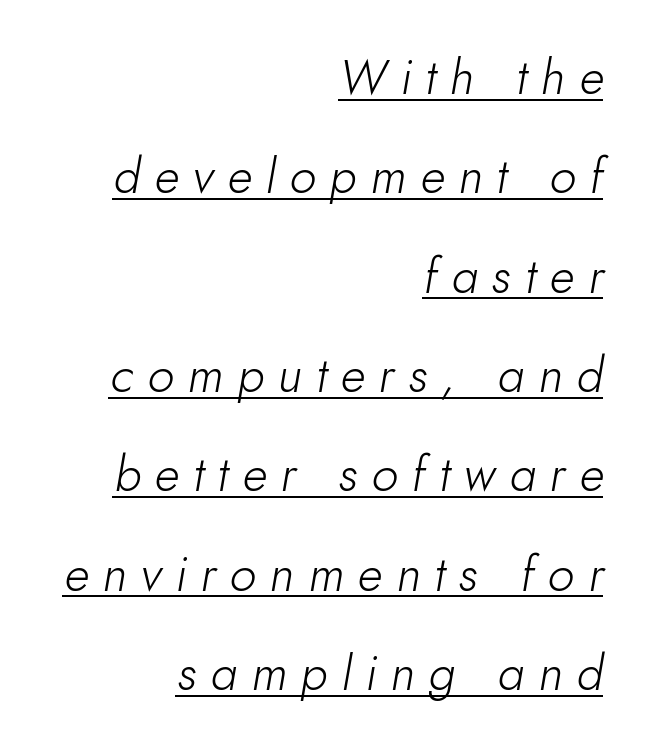
{"italic": "yes", "lean": "right", "slant_degrees": 10, "bold": "no", "weight": "light", "width": "normal", "stroke_contrast": "low", "x_height": "small", "monospaced": "no", "underline": "yes", "align": "right", "line_spacing": "loose", "line_spacing_ratio": 2.07, "letter_spacing": "wide", "letter_spacing_em": 0.29, "glyph_px": 48}
